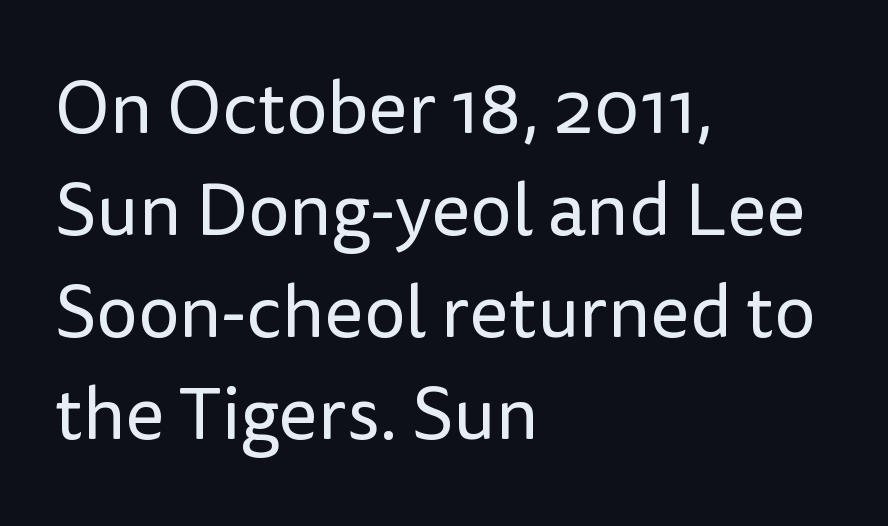
The image shows 74 px regular-weight sans-serif type, upright; set left-aligned, normal line spacing (1.38x), normal letter spacing, not underlined; low stroke contrast and a medium x-height.
